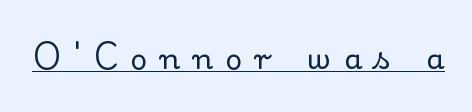
Q: Is the text bold? A: No.
Q: Is the text italic (slanted)? A: No, it is upright.
Q: Is the typeface a serif or a sans-serif typeface? A: Serif.
Q: Is the text underlined? A: Yes.
Q: Is the spacing between letters normal or unusually wide? A: Unusually wide.
Q: Width (condensed, normal, or wide)? A: Normal.
Q: Stroke contrast? A: Low.
Q: x-height? A: Small.
Q: Monospaced? A: No.
